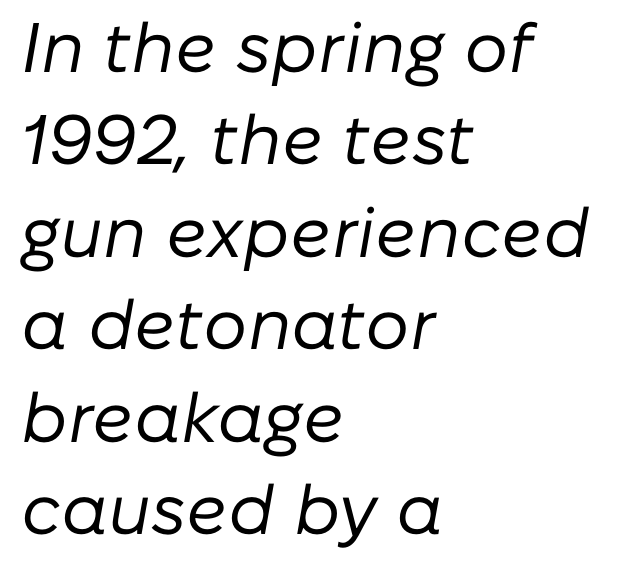
Q: Is the text bold? A: No.
Q: Is the text italic (slanted)? A: Yes, it leans right by about 10 degrees.
Q: Is the text underlined? A: No.
Q: How is the paragraph aligned? A: Left-aligned.
Q: Is the spacing between letters normal or unusually wide? A: Normal.
Q: Is the spacing between lines tight, normal or loose? A: Normal.
Q: Width (condensed, normal, or wide)? A: Normal.
Q: Stroke contrast? A: Low.
Q: x-height? A: Medium.
Q: Monospaced? A: No.
